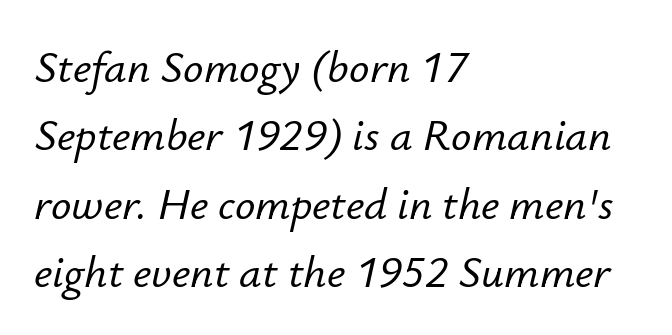
The image shows 45 px text type, italic (leaning right); set left-aligned, normal line spacing (1.52x), normal letter spacing, not underlined; low stroke contrast and a small x-height.
